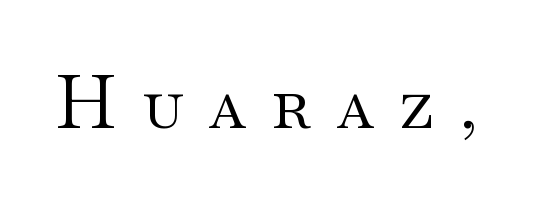
Observe the serifs anchoring each vertical stroke in this sample. Summary of weight: not heavy and not bold. It's the straight-up-and-down kind of type. This sample has the flowing, uneven cadence of proportional lettering. A clean baseline with only descenders dipping below it. Short note: letters widely spaced.
